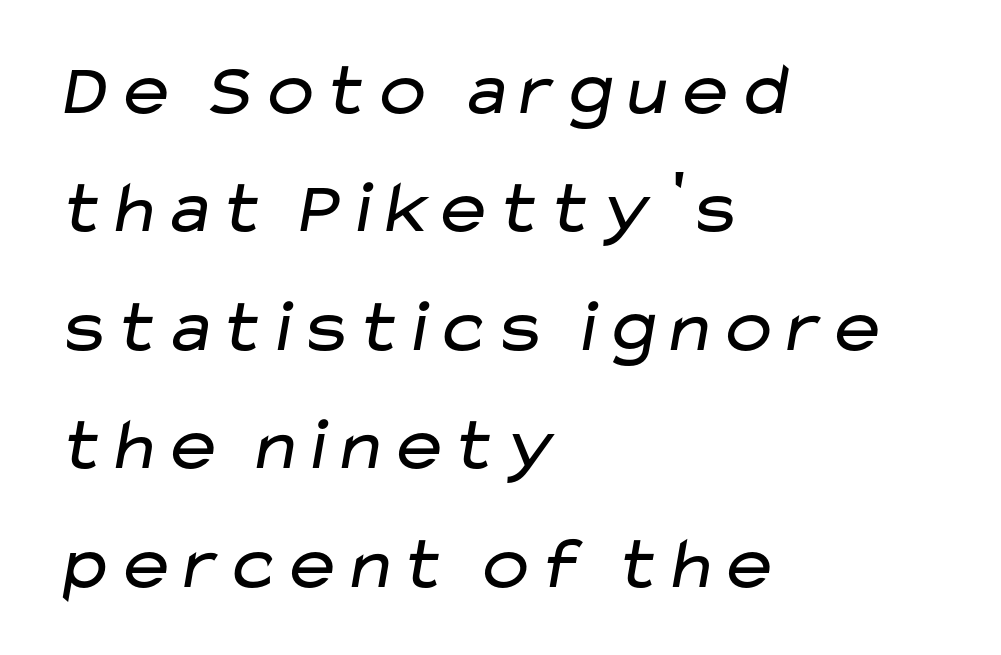
Leading matches the norm, producing a regular column. The face used here is proportionally spaced, like ordinary book or web type. Bare-footed words on every line. These lines are composed in type without serifs. Does the copy run flush right? No — it runs flush left.
